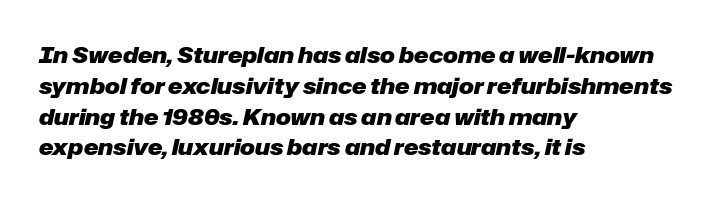
Successive baselines arrive at the customary interval. The face used here has a pronounced slope to its letters. The compositor pushed each line to the left boundary. The letterforms sit shoulder to shoulder at normal distance. I'd describe the lettering as bold — thick and assertive. The glyphs are unaccompanied by any horizontal stroke below them.
